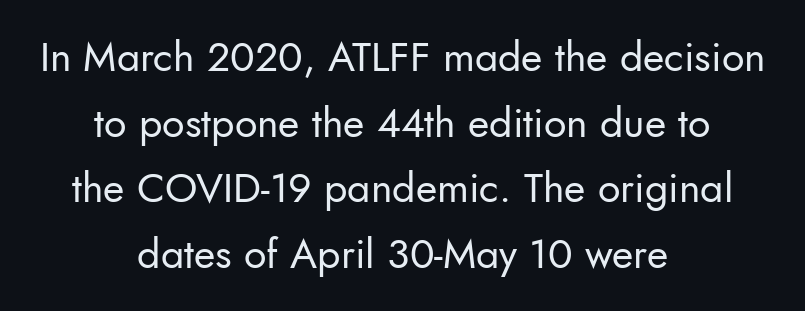
The typesetter chose a symmetrical, centered arrangement here. The glyphs are unaccompanied by any horizontal stroke below them. Here the glyphs are tracked normally, forming tight word shapes. The rendering uses a moderate line-height, typical for paragraphs.
